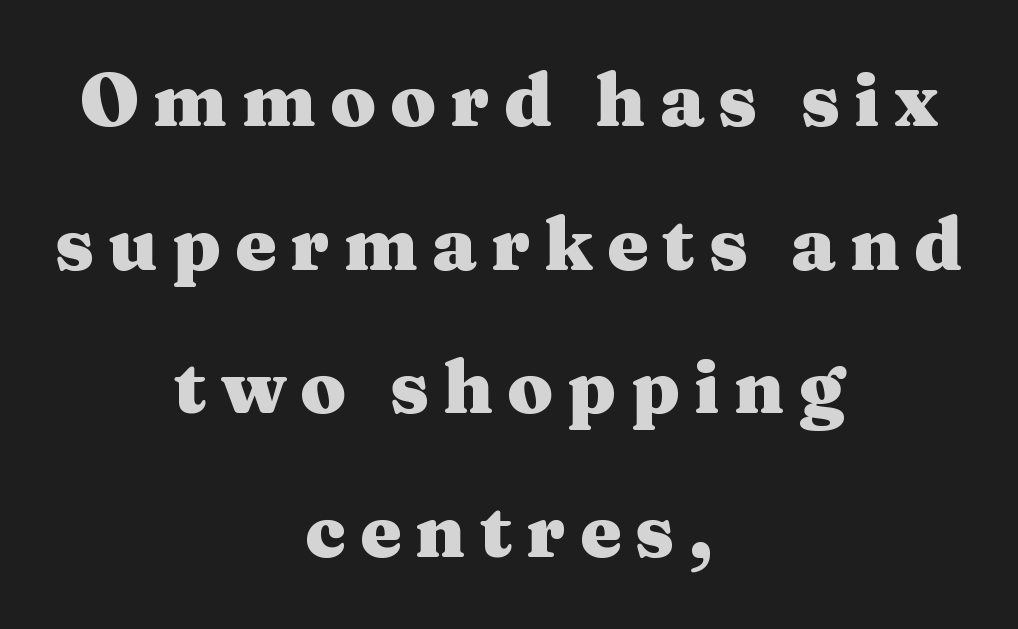
The face used here is proportionally spaced, like ordinary book or web type. A bare baseline throughout the passage. Horizontal bands of white between lines are thick stripes. Students, this is bold: see how much ink each stroke carries. Where is the straight margin? There isn't one; the lines are centered. The text was rendered using a seriffed face with decorative stroke endings.
